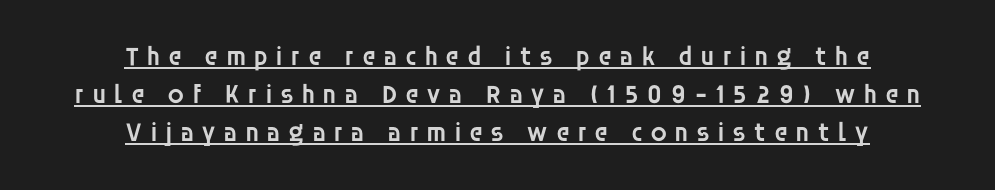
{"italic": "no", "bold": "semi", "underline": "yes", "align": "center", "line_spacing": "normal", "line_spacing_ratio": 1.4, "letter_spacing": "wide", "letter_spacing_em": 0.26, "glyph_px": 27}
